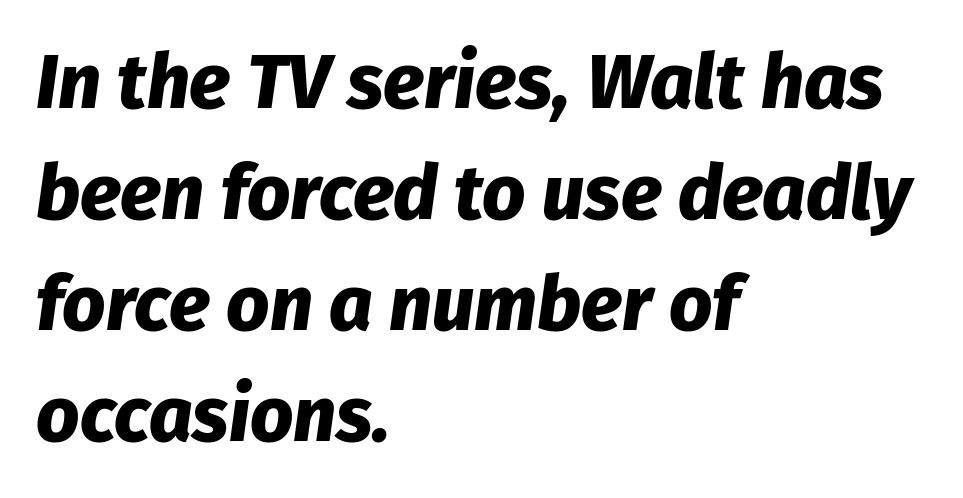
The image shows 76 px heavy type, italic (leaning right); set left-aligned, normal line spacing (1.46x), normal letter spacing, not underlined; low stroke contrast and a medium x-height.
